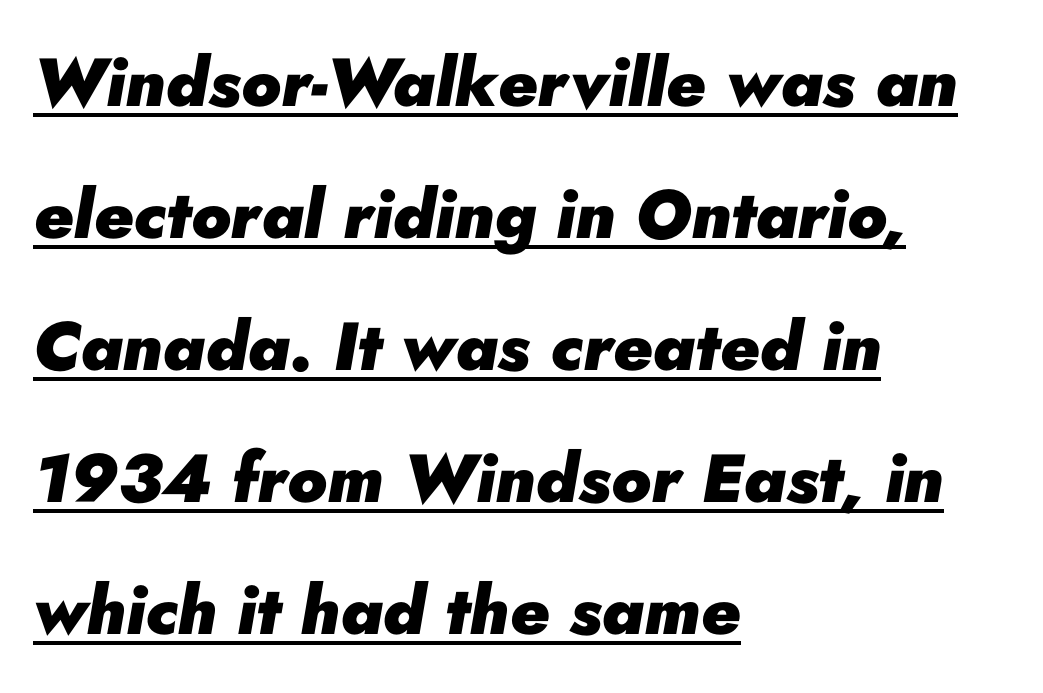
Layout note: lines flush left. Italic? Definitely — the glyphs are oblique. Honestly, the rows look like they've been pulled way apart. The gaps between neighbouring characters are ordinary and unremarkable. Do the characters align in a grid? No, the font is proportional. Set as a true bold cut, around the 700 mark.
